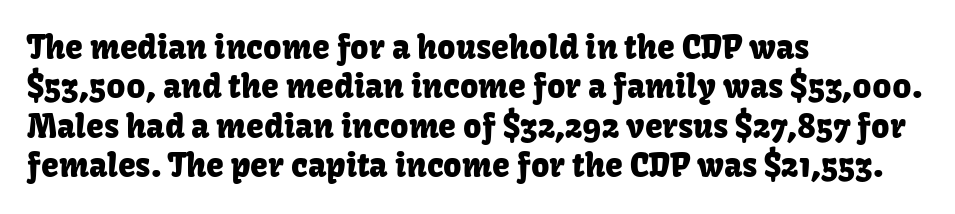
Observe the absence of serifs on each vertical stroke in this sample. Look at the tracking — it's just the regular setting, nothing added. Proportional: the letters do not fall into vertical columns. Underlining? Definitely not there. Caption: multi-line text, flush left, ragged right. Style check: upright.
